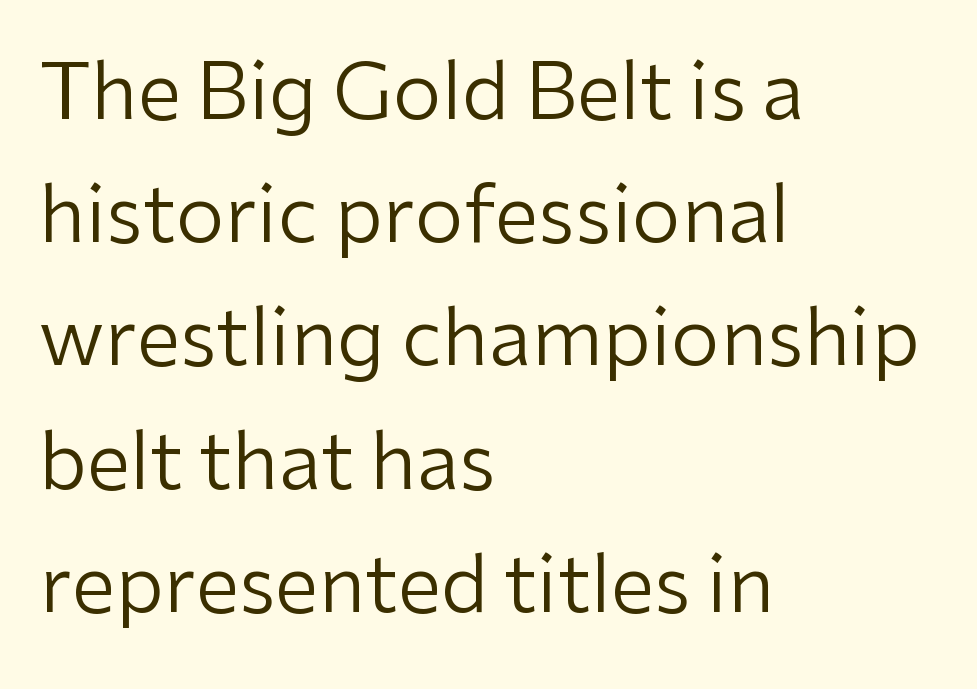
Q: Is the text bold? A: No.
Q: Is the text italic (slanted)? A: No, it is upright.
Q: Is the typeface a serif or a sans-serif typeface? A: Sans-serif.
Q: Is the text underlined? A: No.
Q: How is the paragraph aligned? A: Left-aligned.
Q: Is the spacing between letters normal or unusually wide? A: Normal.
Q: Is the spacing between lines tight, normal or loose? A: Normal.
Q: Width (condensed, normal, or wide)? A: Normal.
Q: Stroke contrast? A: Low.
Q: x-height? A: Medium.
Q: Monospaced? A: No.
